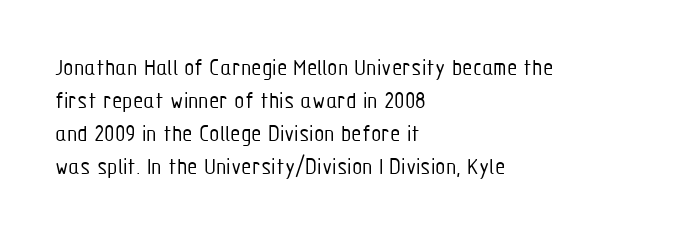
Horizontally, the lines are justified to the leading edge only. A roman cut, with each character standing at attention. The lines sit at an ordinary, default distance from one another. The font sits on the lighter half of the weight spectrum, regular included. Just letters on the line, the space beneath them empty. Standard letterfit; no display-style spreading of the glyphs.
